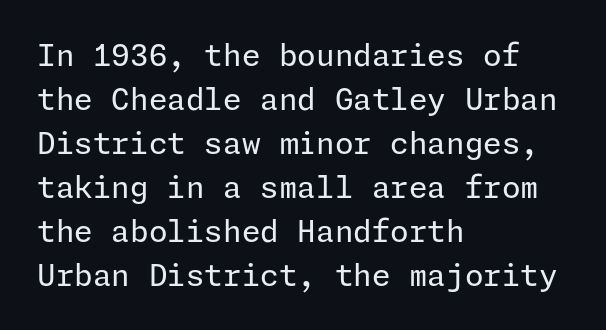
The image shows 30 px regular-weight sans-serif type, upright; set left-aligned, normal line spacing (1.47x), normal letter spacing, not underlined; low stroke contrast and a medium x-height.
